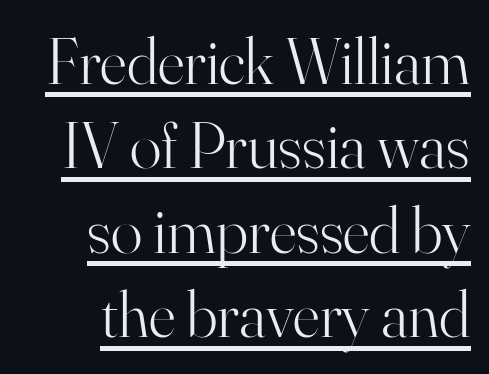
The line texture is even and compact thanks to regular tracking. Successive baselines arrive at the customary interval. Proportional: the letters do not fall into vertical columns. Style check: upright. Stroke mass is kept to a normal reading level or below. Like a heading marked for emphasis, these lines bear an underscore.
